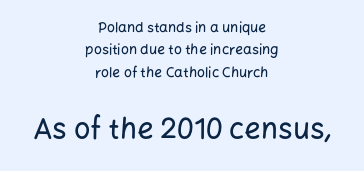
Q: Is the text italic (slanted)? A: No, it is upright.
Q: Is the typeface a serif or a sans-serif typeface? A: Sans-serif.
Q: Is the text underlined? A: No.
Q: How is the paragraph aligned? A: Centered.
Q: Is the spacing between letters normal or unusually wide? A: Normal.
Q: Is the spacing between lines tight, normal or loose? A: Normal.
Q: Which block of text is set in a larger size, the first (top) or the second (bottom)? A: The second (bottom) one.
Q: Width (condensed, normal, or wide)? A: Normal.
Q: Stroke contrast? A: Low.
Q: x-height? A: Medium.
Q: Monospaced? A: No.
